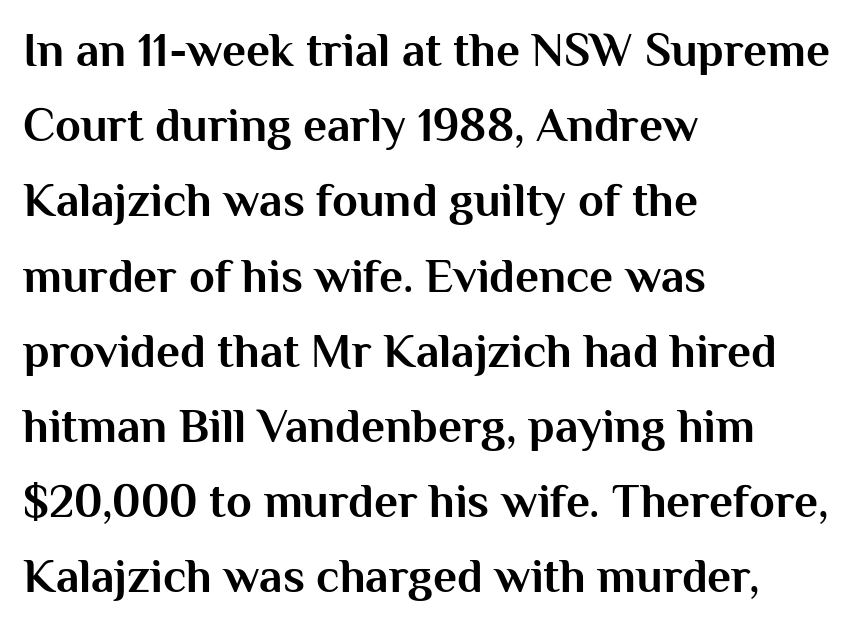
The image shows 47 px bold sans-serif type, upright; set left-aligned, normal line spacing (1.6x), normal letter spacing, not underlined; medium stroke contrast and a medium x-height.
